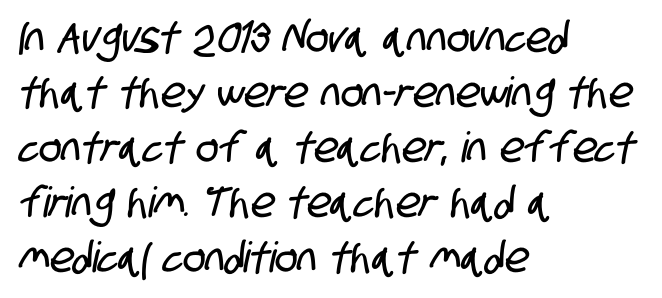
Q: Is the typeface a serif or a sans-serif typeface? A: Sans-serif.
Q: Is the text underlined? A: No.
Q: How is the paragraph aligned? A: Left-aligned.
Q: Is the spacing between letters normal or unusually wide? A: Normal.
Q: Is the spacing between lines tight, normal or loose? A: Normal.
Q: Width (condensed, normal, or wide)? A: Condensed.
Q: Stroke contrast? A: Low.
Q: x-height? A: Large.
Q: Monospaced? A: No.
